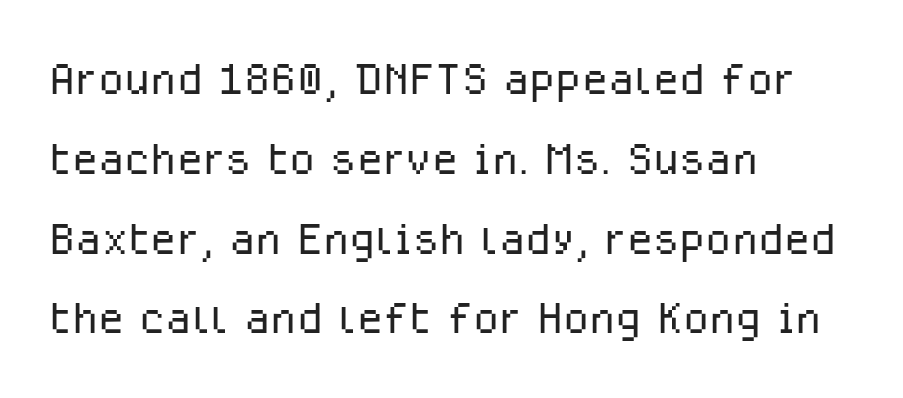
A typesetter would call this leading conventional body-copy spacing. What stands out about the letter spacing? Nothing — it is the standard amount. I'd call this a sans setting — the letters go barefoot. This sample has the flowing, uneven cadence of proportional lettering. These glyphs show unthickened strokes, regular width or finer. Which margin do the lines hug? The left one — the right edge is uneven.
